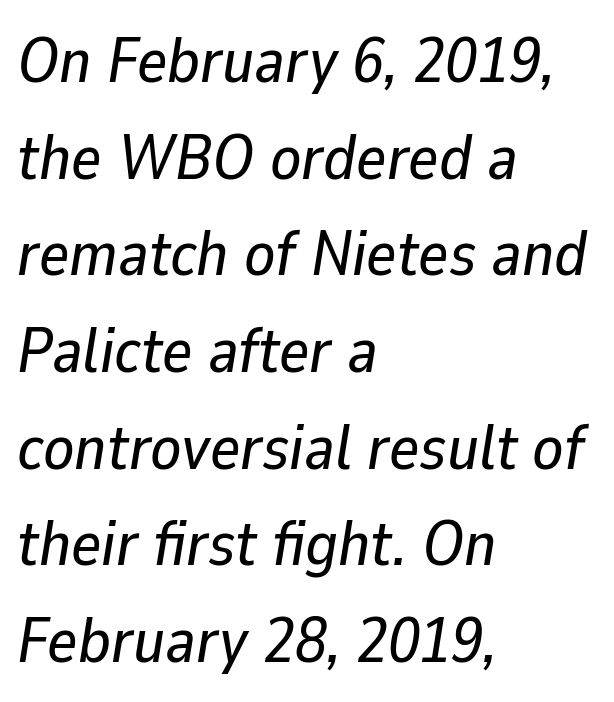
You could not count columns in this text — the font is proportionally spaced. The lines in this sample share a left origin and differ only in where they stop. Nobody touched the tracking dial on this one. Style check: oblique. Any mark beneath the type? The region is blank. Is there much room between lines? A standard amount, neither cramped nor airy.
